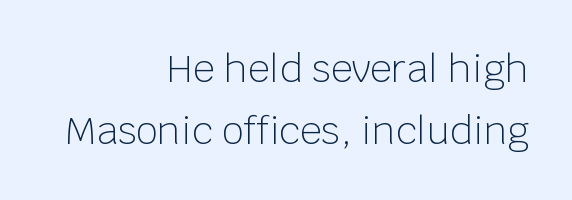
The image shows 38 px light sans-serif type, upright; set right-aligned, normal line spacing (1.64x), normal letter spacing, not underlined; low stroke contrast and a large x-height.
